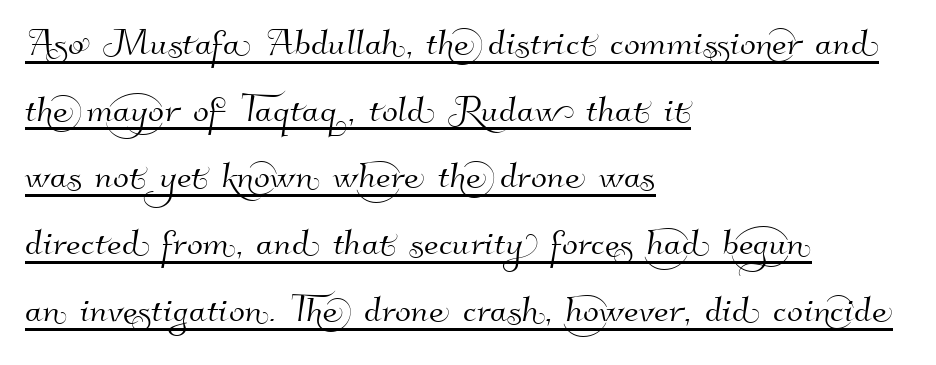
The image shows 47 px sans-serif type; set left-aligned, normal line spacing (1.42x), normal letter spacing, underlined; high stroke contrast and a small x-height.
